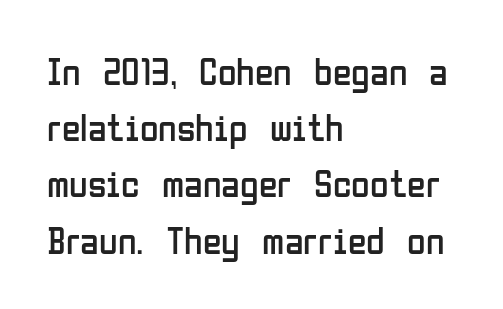
The image shows 38 px regular-weight, condensed sans-serif type, upright; set left-aligned, normal line spacing (1.48x), normal letter spacing, not underlined; low stroke contrast and a medium x-height.
